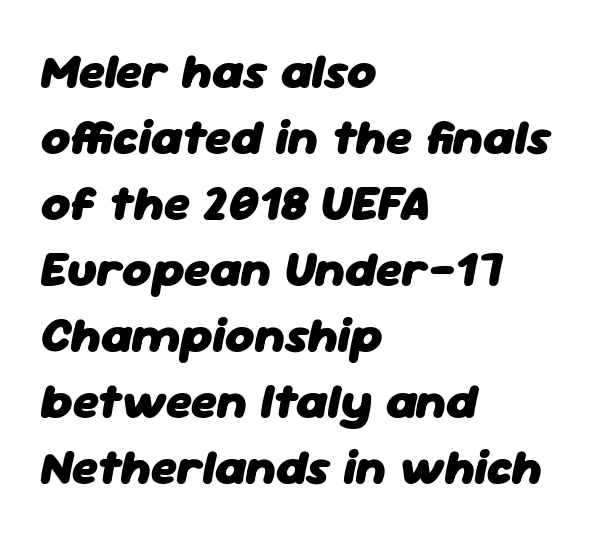
{"italic": "yes", "lean": "right", "slant_degrees": 11, "bold": "yes", "weight": "heavy", "width": "normal", "stroke_contrast": "low", "x_height": "medium", "monospaced": "no", "underline": "no", "align": "left", "line_spacing": "normal", "line_spacing_ratio": 1.32, "letter_spacing": "normal", "letter_spacing_em": 0.0, "glyph_px": 50}
